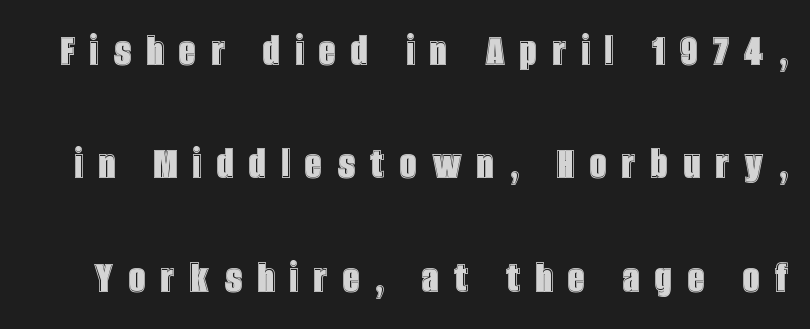
Q: Is the text italic (slanted)? A: No, it is upright.
Q: Is the text underlined? A: No.
Q: Is the spacing between letters normal or unusually wide? A: Unusually wide.
Q: Is the spacing between lines tight, normal or loose? A: Loose.
Q: Width (condensed, normal, or wide)? A: Condensed.
Q: x-height? A: Large.
Q: Monospaced? A: No.
